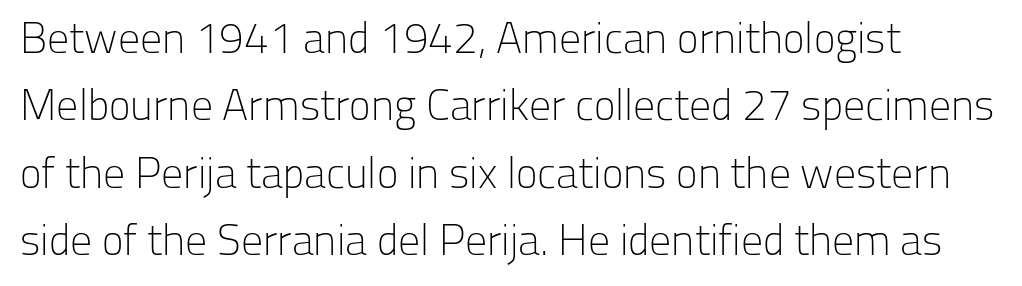
Tall strokes in this sample are plumb rather than angled. Teacher's note: observe the even left margin — that is flush-left alignment. Nobody touched the tracking dial on this one. The weight would be labelled regular, book, light, or lighter still. Here the designer chose a conventional face with non-uniform glyph widths. This rendering features lettering with no underline.
